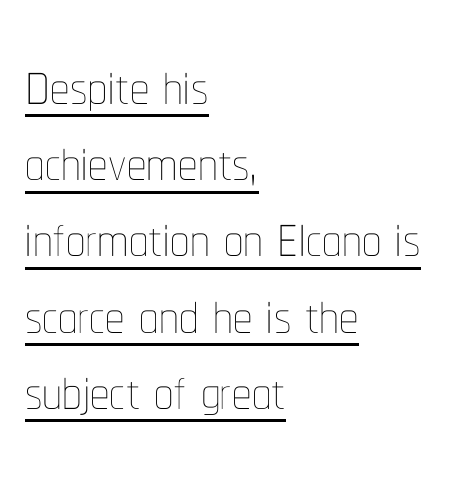
{"italic": "no", "bold": "no", "weight": "thin", "width": "condensed", "stroke_contrast": "low", "x_height": "medium", "monospaced": "no", "underline": "yes", "align": "left", "line_spacing": "tight", "line_spacing_ratio": 0.99, "letter_spacing": "normal", "letter_spacing_em": 0.0, "glyph_px": 77}
